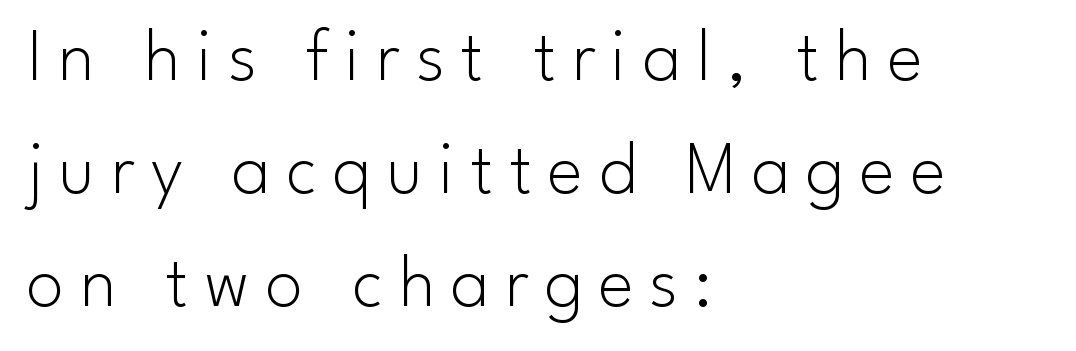
The image shows 75 px light sans-serif type, upright; set left-aligned, normal line spacing (1.51x), unusually wide letter spacing (+0.21 em), not underlined; low stroke contrast and a small x-height.
